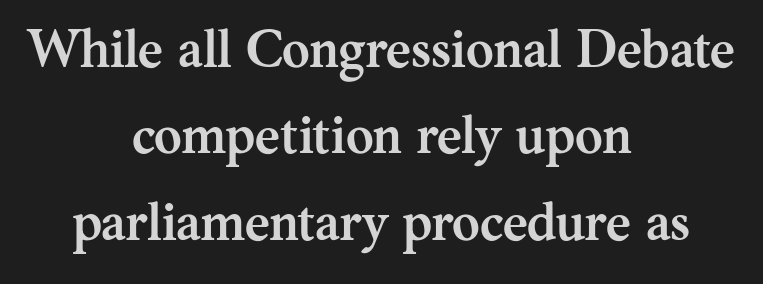
{"serif": "yes", "italic": "no", "bold": "yes", "weight": "semibold", "width": "normal", "stroke_contrast": "medium", "x_height": "medium", "monospaced": "no", "underline": "no", "align": "center", "line_spacing": "normal", "line_spacing_ratio": 1.63, "letter_spacing": "normal", "letter_spacing_em": 0.0, "glyph_px": 53}
